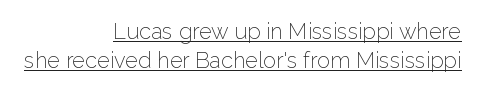
Q: Is the text bold? A: No.
Q: Is the text italic (slanted)? A: No, it is upright.
Q: Is the text underlined? A: Yes.
Q: How is the paragraph aligned? A: Right-aligned.
Q: Is the spacing between letters normal or unusually wide? A: Normal.
Q: Is the spacing between lines tight, normal or loose? A: Normal.
